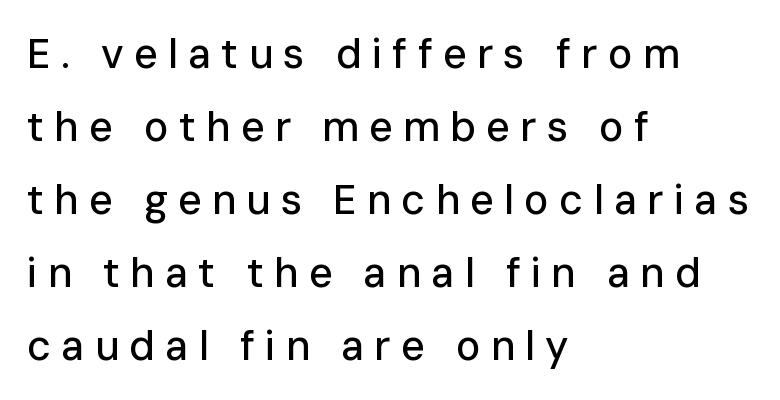
{"serif": "no", "italic": "no", "width": "normal", "stroke_contrast": "low", "x_height": "medium", "monospaced": "no", "underline": "no", "align": "left", "line_spacing_ratio": 1.78, "letter_spacing": "wide", "letter_spacing_em": 0.25, "glyph_px": 41}
